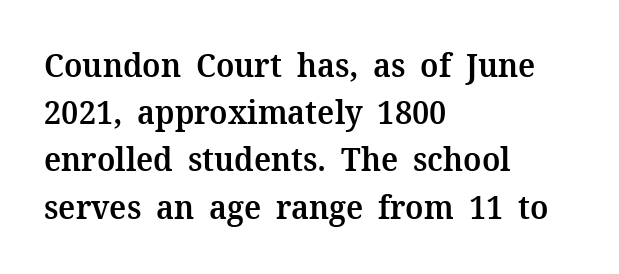
{"serif": "yes", "italic": "no", "bold": "semi", "weight": "semibold", "width": "normal", "stroke_contrast": "medium", "x_height": "medium", "monospaced": "no", "underline": "no", "align": "left", "line_spacing": "normal", "line_spacing_ratio": 1.43, "letter_spacing": "normal", "letter_spacing_em": 0.0, "glyph_px": 33}
